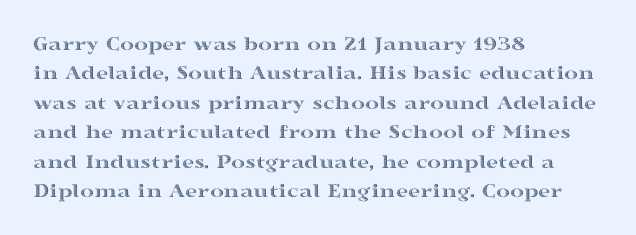
Q: Is the text italic (slanted)? A: No, it is upright.
Q: Is the text underlined? A: No.
Q: How is the paragraph aligned? A: Left-aligned.
Q: Is the spacing between letters normal or unusually wide? A: Normal.
Q: Is the spacing between lines tight, normal or loose? A: Normal.
